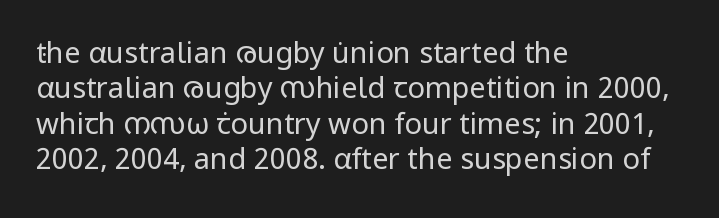
The image shows 29 px regular-weight sans-serif type, upright; set left-aligned, line spacing 1.22x, normal letter spacing, not underlined; low stroke contrast and a medium x-height.
